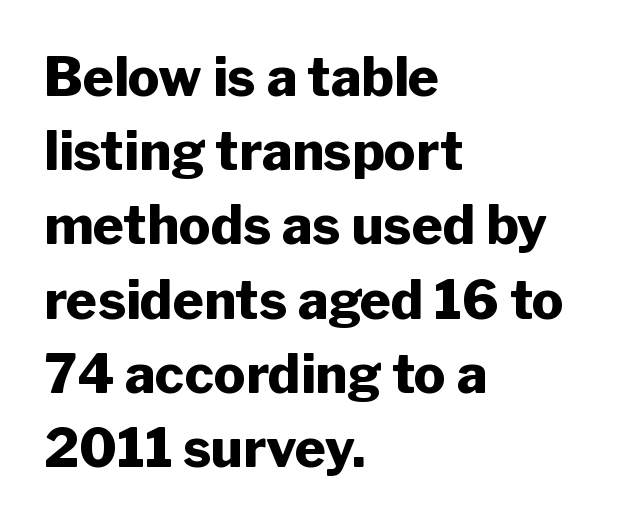
The image shows 53 px heavy sans-serif type, upright; set left-aligned, normal line spacing (1.4x), normal letter spacing, not underlined; low stroke contrast and a medium x-height.
